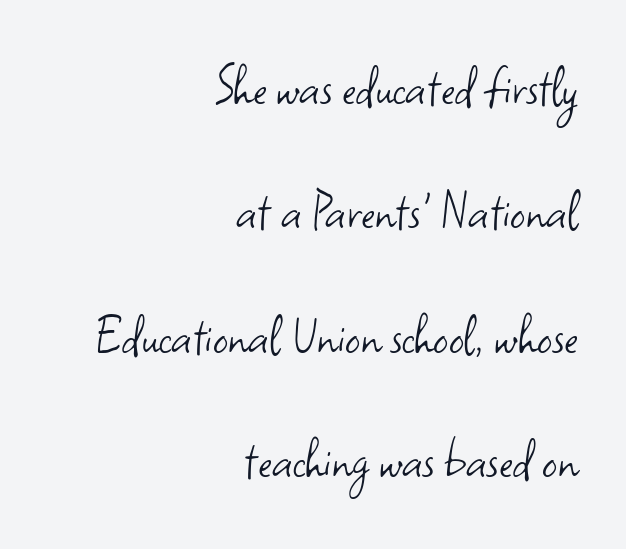
The image shows 59 px light sans-serif type; set right-aligned, loose line spacing (2.11x), normal letter spacing, not underlined; low stroke contrast and a small x-height.
